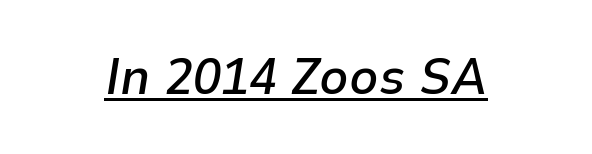
{"italic": "yes", "lean": "right", "slant_degrees": 9, "bold": "semi", "weight": "semibold", "width": "normal", "stroke_contrast": "low", "x_height": "medium", "monospaced": "no", "underline": "yes", "letter_spacing": "normal", "letter_spacing_em": 0.0, "glyph_px": 51}
